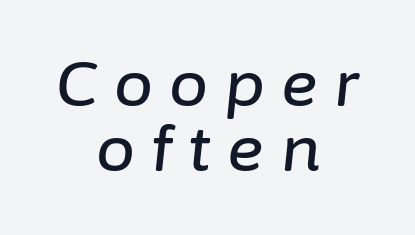
Q: Is the text italic (slanted)? A: Yes, it leans right by about 6 degrees.
Q: Is the text underlined? A: No.
Q: How is the paragraph aligned? A: Centered.
Q: Is the spacing between letters normal or unusually wide? A: Unusually wide.
Q: Is the spacing between lines tight, normal or loose? A: Tight.
Q: Width (condensed, normal, or wide)? A: Normal.
Q: Stroke contrast? A: Low.
Q: x-height? A: Medium.
Q: Monospaced? A: No.
